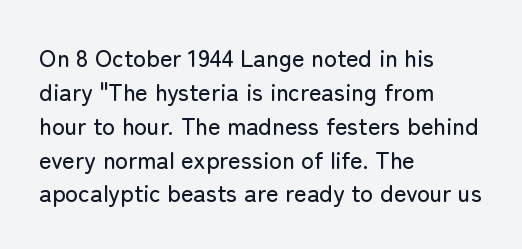
Q: Is the text italic (slanted)? A: No, it is upright.
Q: Is the text underlined? A: No.
Q: How is the paragraph aligned? A: Left-aligned.
Q: Is the spacing between letters normal or unusually wide? A: Normal.
Q: Is the spacing between lines tight, normal or loose? A: Normal.
